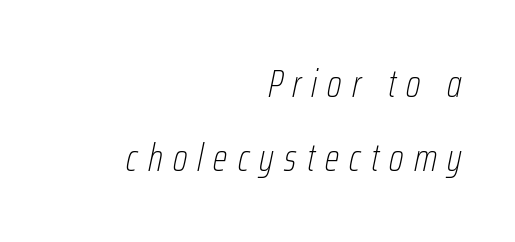
The image shows 38 px thin, condensed type, italic (leaning right); set right-aligned, loose line spacing (1.96x), unusually wide letter spacing (+0.27 em), not underlined; low stroke contrast and a medium x-height.
